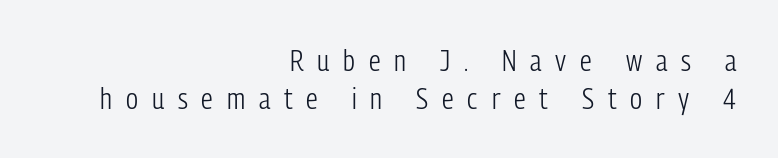
The image shows 29 px light, condensed sans-serif type, upright; set right-aligned, normal line spacing (1.31x), unusually wide letter spacing (+0.48 em), not underlined; low stroke contrast and a medium x-height.
